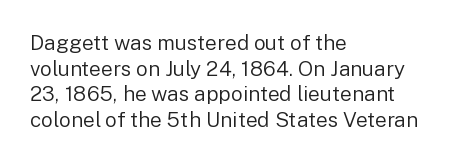
{"italic": "no", "bold": "no", "underline": "no", "align": "left", "line_spacing_ratio": 1.22, "letter_spacing": "normal", "letter_spacing_em": 0.0, "glyph_px": 21}
